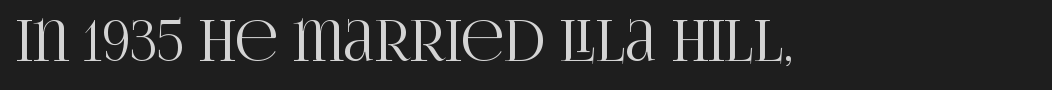
The image shows 57 px condensed serif type, upright; set normal letter spacing, not underlined; high stroke contrast and a large x-height.
